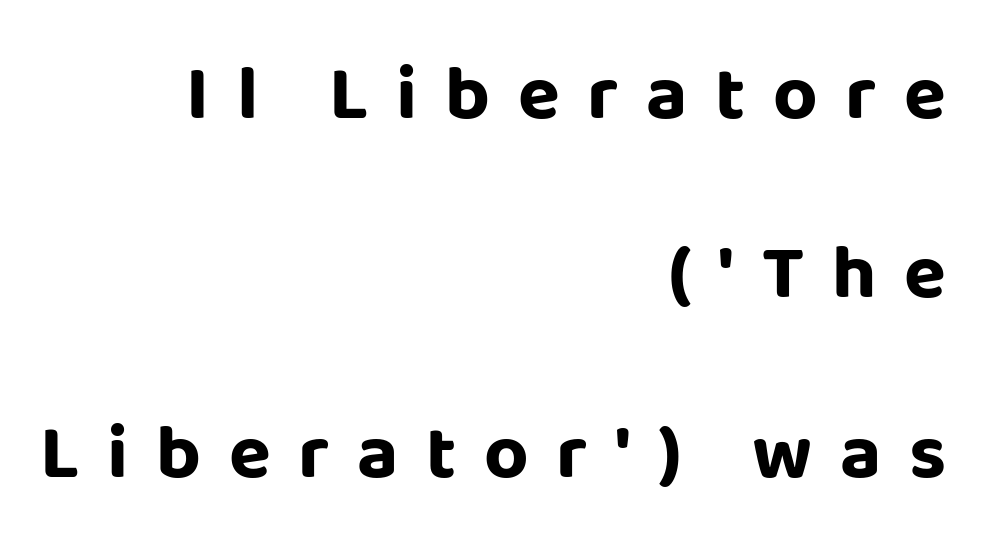
{"serif": "no", "italic": "no", "bold": "yes", "weight": "bold", "width": "normal", "stroke_contrast": "low", "x_height": "large", "monospaced": "no", "underline": "no", "align": "right", "line_spacing": "loose", "line_spacing_ratio": 2.33, "letter_spacing": "wide", "letter_spacing_em": 0.36, "glyph_px": 77}
